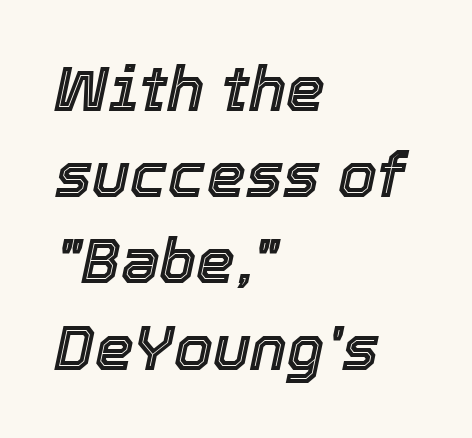
Note the varied advance widths — an 'i' is clearly narrower than an 'm'. The setting favours the left margin, as ordinary paragraphs usually do. This sample uses an oblique cut, with every glyph tilted off the vertical. Just letters on the line, the space beneath them empty. What stands out about the letter spacing? Nothing — it is the standard amount. The designer left line spacing at the default.
